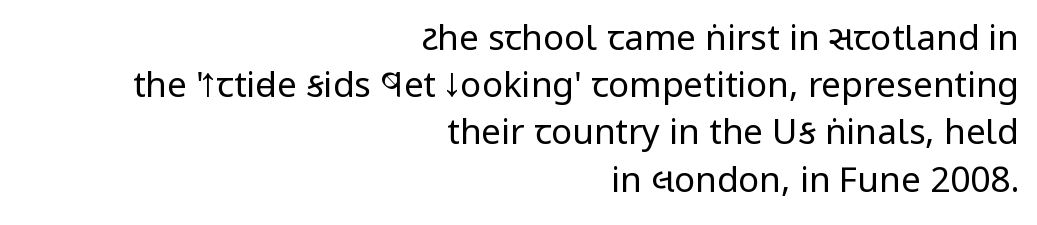
The image shows 35 px regular-weight, condensed sans-serif type, upright; set right-aligned, normal line spacing (1.35x), normal letter spacing, not underlined; low stroke contrast and a large x-height.
